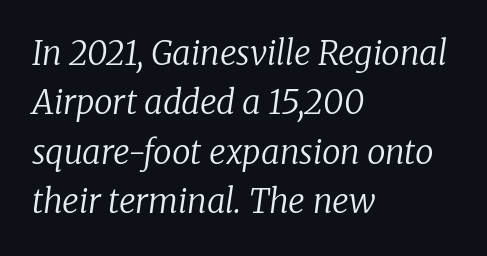
The image shows 33 px regular-weight serif type, italic (leaning right); set left-aligned, normal line spacing (1.5x), normal letter spacing, not underlined; low stroke contrast and a medium x-height.
